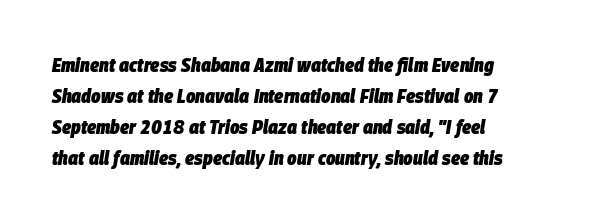
The image shows 20 px bold type, italic (leaning right); set left-aligned, normal line spacing (1.55x), normal letter spacing, not underlined.
